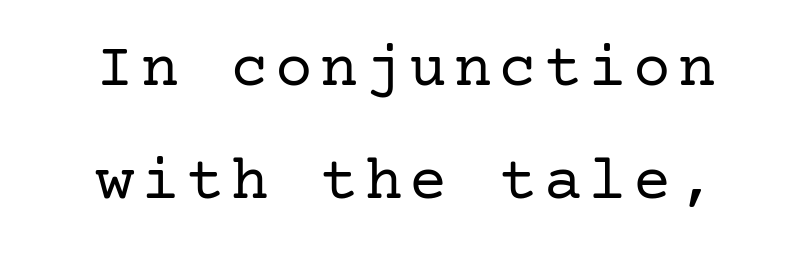
The image shows 63 px regular-weight serif type, upright; set centered, line spacing 1.79x, not underlined; low stroke contrast and a medium x-height.
